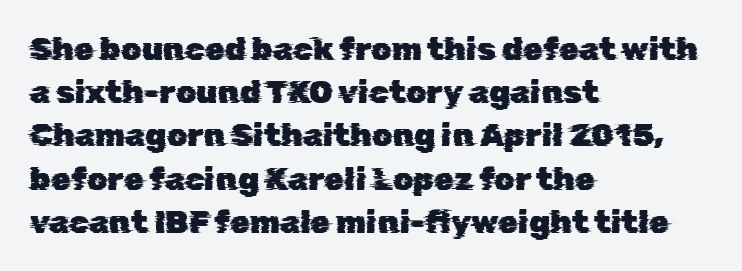
Q: Is the typeface a serif or a sans-serif typeface? A: Sans-serif.
Q: Is the text underlined? A: No.
Q: How is the paragraph aligned? A: Left-aligned.
Q: Is the spacing between letters normal or unusually wide? A: Normal.
Q: Is the spacing between lines tight, normal or loose? A: Normal.
Q: Width (condensed, normal, or wide)? A: Normal.
Q: Stroke contrast? A: Low.
Q: x-height? A: Medium.
Q: Monospaced? A: No.
